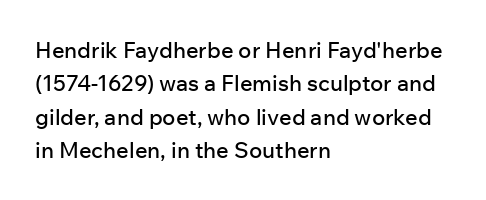
{"italic": "no", "underline": "no", "align": "left", "line_spacing": "normal", "line_spacing_ratio": 1.52, "letter_spacing": "normal", "letter_spacing_em": 0.0, "glyph_px": 22}
